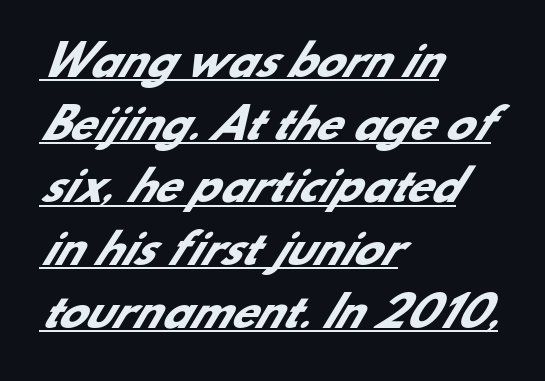
Notice how thick the strokes are: this is what a full bold looks like. The ragged edge is on the right, which tells us the setting is flush left. Character widths vary here, with narrow letters taking less room than wide ones. Each new line begins a customary step beneath the previous one. Students, note that the glyphs here touch the page at normal intervals.
